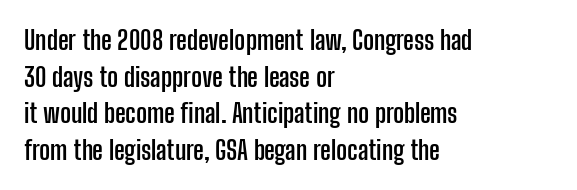
Q: Is the text bold? A: Yes.
Q: Is the text italic (slanted)? A: No, it is upright.
Q: Is the text underlined? A: No.
Q: How is the paragraph aligned? A: Left-aligned.
Q: Is the spacing between letters normal or unusually wide? A: Normal.
Q: Is the spacing between lines tight, normal or loose? A: Normal.
